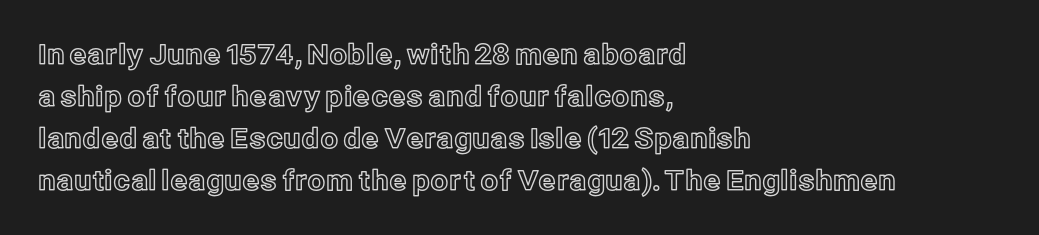
{"italic": "no", "width": "normal", "x_height": "medium", "monospaced": "no", "underline": "no", "align": "left", "line_spacing": "normal", "line_spacing_ratio": 1.5, "letter_spacing": "normal", "letter_spacing_em": 0.0, "glyph_px": 28}
